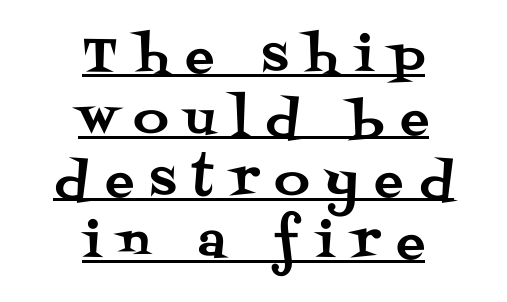
Q: Is the text italic (slanted)? A: No, it is upright.
Q: Is the typeface a serif or a sans-serif typeface? A: Serif.
Q: Is the text underlined? A: Yes.
Q: How is the paragraph aligned? A: Centered.
Q: Is the spacing between letters normal or unusually wide? A: Unusually wide.
Q: Is the spacing between lines tight, normal or loose? A: Normal.
Q: Width (condensed, normal, or wide)? A: Normal.
Q: Stroke contrast? A: Medium.
Q: x-height? A: Large.
Q: Monospaced? A: No.
